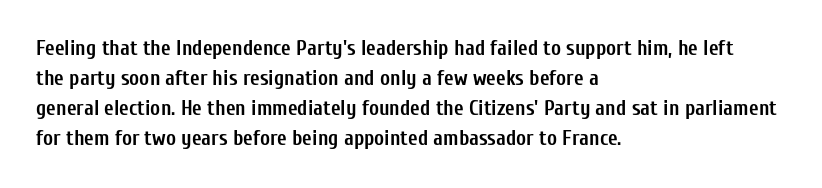
The image shows 21 px bold type, upright; set left-aligned, normal line spacing (1.43x), normal letter spacing, not underlined.
